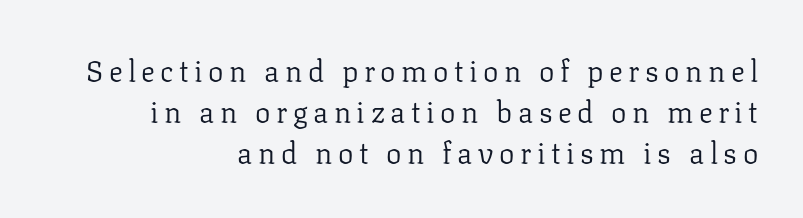
The image shows 29 px regular-weight serif type, upright; set right-aligned, normal line spacing (1.41x), not underlined; low stroke contrast and a medium x-height.
